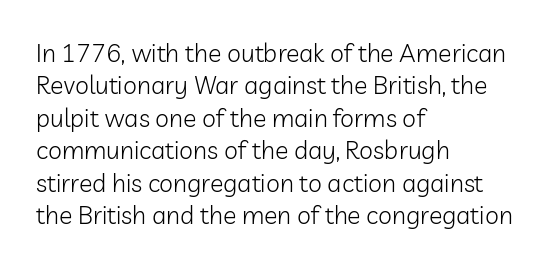
The image shows 25 px text type, upright; set left-aligned, normal line spacing (1.3x), normal letter spacing, not underlined.
